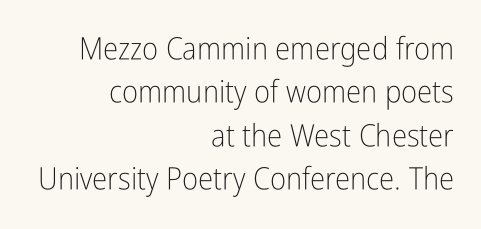
The image shows 31 px light, condensed sans-serif type, upright; set right-aligned, normal line spacing (1.4x), normal letter spacing, not underlined; low stroke contrast and a medium x-height.
